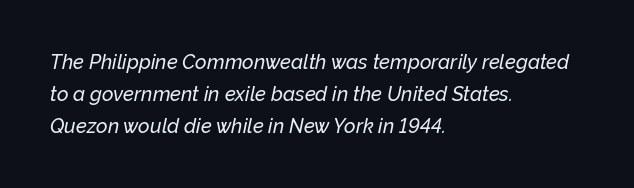
The image shows 20 px text type, italic (leaning right); set left-aligned, normal line spacing (1.59x), normal letter spacing, not underlined.
